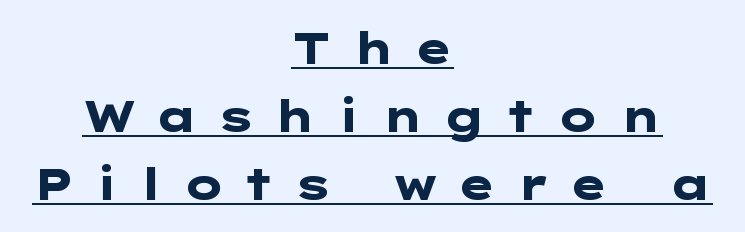
Q: Is the text bold? A: Yes.
Q: Is the text italic (slanted)? A: No, it is upright.
Q: Is the typeface a serif or a sans-serif typeface? A: Sans-serif.
Q: Is the text underlined? A: Yes.
Q: How is the paragraph aligned? A: Centered.
Q: Is the spacing between letters normal or unusually wide? A: Unusually wide.
Q: Is the spacing between lines tight, normal or loose? A: Normal.
Q: Width (condensed, normal, or wide)? A: Wide.
Q: Stroke contrast? A: Low.
Q: x-height? A: Medium.
